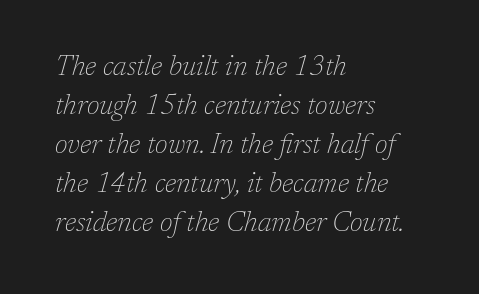
Q: Is the text bold? A: No.
Q: Is the text italic (slanted)? A: Yes, it leans right by about 17 degrees.
Q: Is the text underlined? A: No.
Q: How is the paragraph aligned? A: Left-aligned.
Q: Is the spacing between letters normal or unusually wide? A: Normal.
Q: Is the spacing between lines tight, normal or loose? A: Normal.
